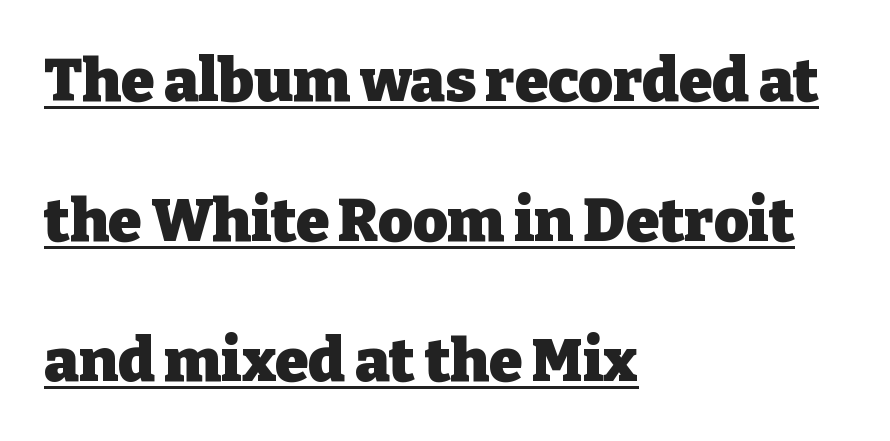
{"serif": "yes", "italic": "no", "bold": "yes", "weight": "heavy", "width": "normal", "stroke_contrast": "low", "x_height": "medium", "monospaced": "no", "underline": "yes", "align": "left", "line_spacing": "loose", "line_spacing_ratio": 2.33, "letter_spacing": "normal", "letter_spacing_em": 0.0, "glyph_px": 60}
